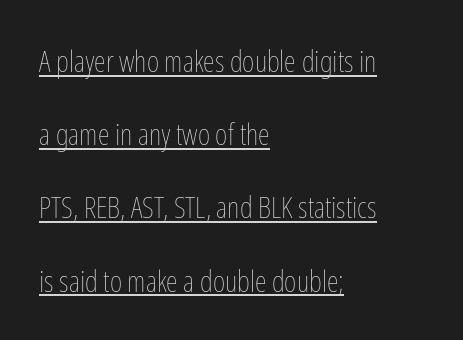
Layout note: lines flush left. Nobody touched the tracking dial on this one. Character widths vary here, with narrow letters taking less room than wide ones. The strokes carry an ordinary text weight at most. Unlike italic type, these characters show no tilt at all.
